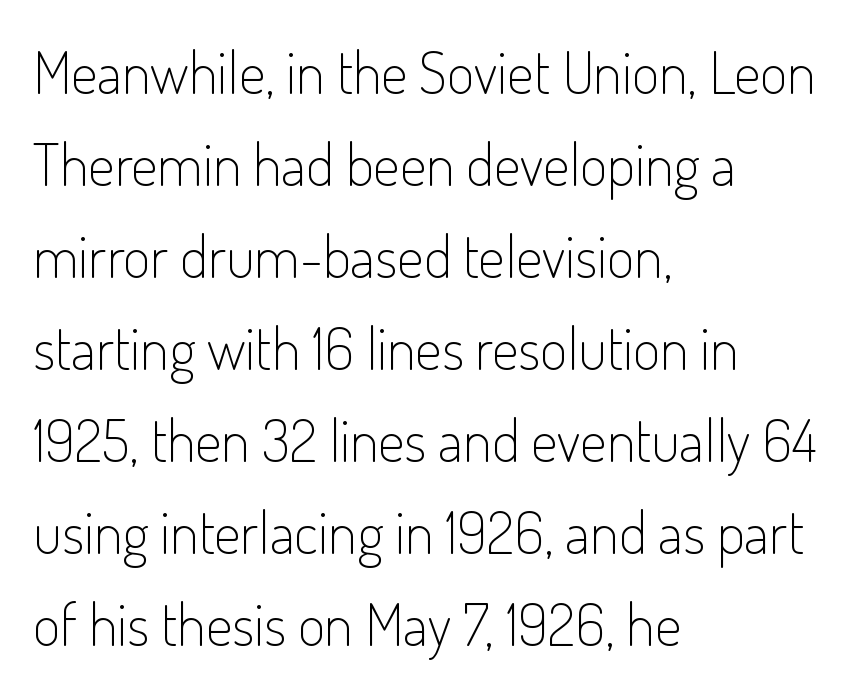
The letters look calm and open, with moderate or lighter stems. Notice how the passage keeps a crisp vertical edge on the left only. This sample has the flowing, uneven cadence of proportional lettering. The space between consecutive lines is moderate. There is no visible air inserted between adjacent glyphs. The rendering shows plain stroke endings on the letterforms — a sans-serif design.
